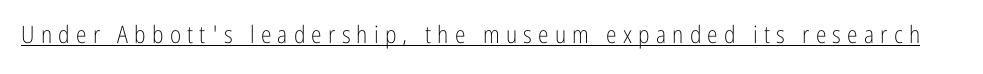
The image shows 24 px text type, upright; set unusually wide letter spacing (+0.26 em), underlined.
